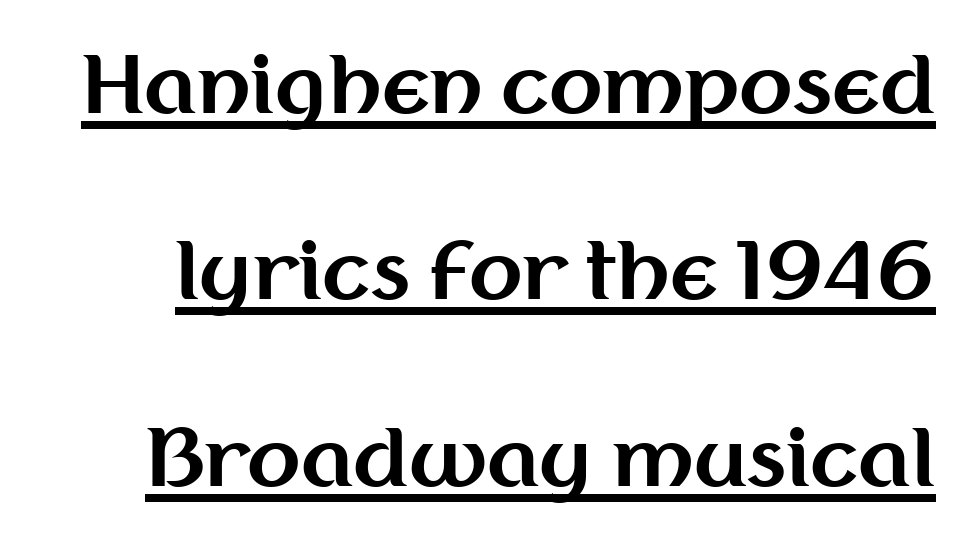
Type style note: lacks serifs. Widely set lines give the paragraph a tall, airy silhouette. No extra tracking has been applied to these lines. The typesetter has applied underlining to the passage shown. Varying glyph widths throughout — classic text-font behaviour.
